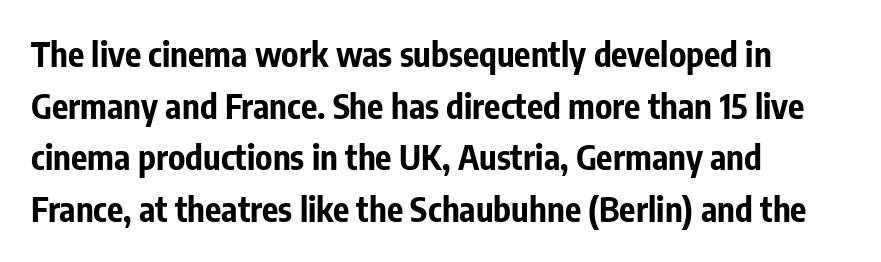
Notice how descenders clear the ascenders below comfortably — that's standard leading. The area under the type is left untouched. The glyphs have the mass of a bold cut. Compared with typical body copy, the letter spacing here is the same.
